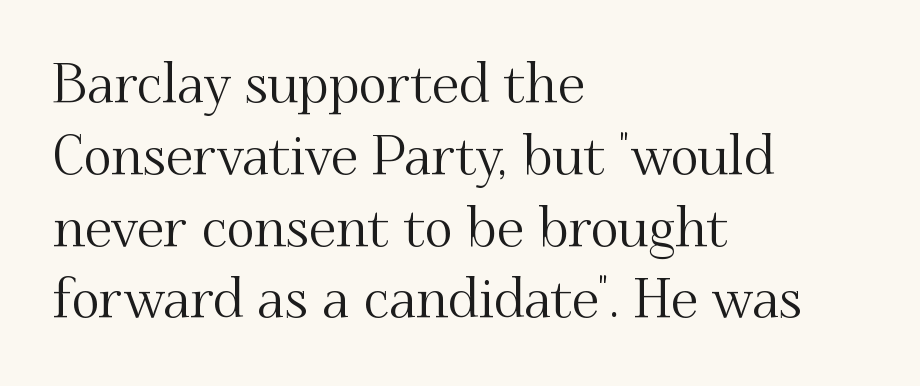
{"serif": "yes", "italic": "no", "width": "normal", "stroke_contrast": "medium", "x_height": "small", "monospaced": "no", "underline": "no", "align": "left", "line_spacing": "normal", "line_spacing_ratio": 1.33, "letter_spacing": "normal", "letter_spacing_em": 0.0, "glyph_px": 54}
